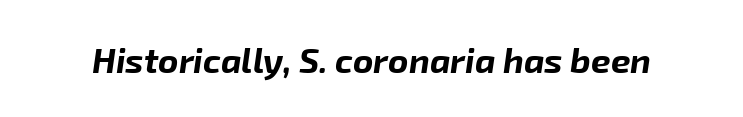
{"italic": "yes", "lean": "right", "slant_degrees": 8, "bold": "yes", "weight": "bold", "width": "normal", "stroke_contrast": "low", "x_height": "medium", "monospaced": "no", "underline": "no", "letter_spacing": "normal", "letter_spacing_em": 0.0, "glyph_px": 35}
